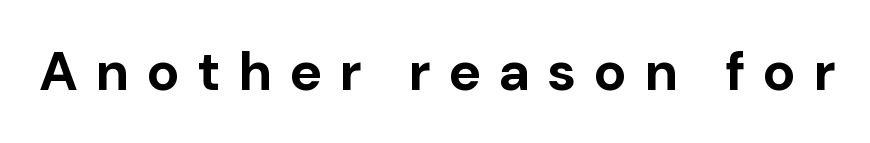
The image shows 55 px bold sans-serif type, upright; set unusually wide letter spacing (+0.31 em), not underlined; low stroke contrast and a medium x-height.
